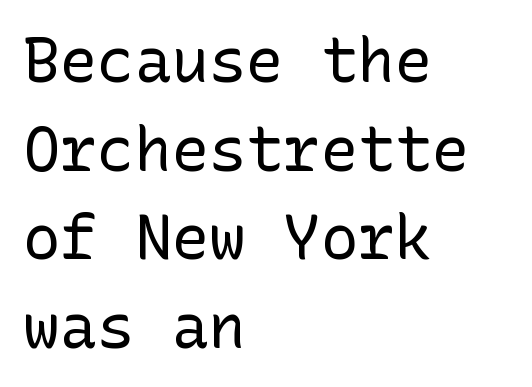
These lines stack with their left ends in a neat column. Descenders hang freely into open space. The font family rendered here belongs to the sans-serif group. The typography opts for an upright posture over an oblique one. The strokes are not fattened; the text isn't bold.
